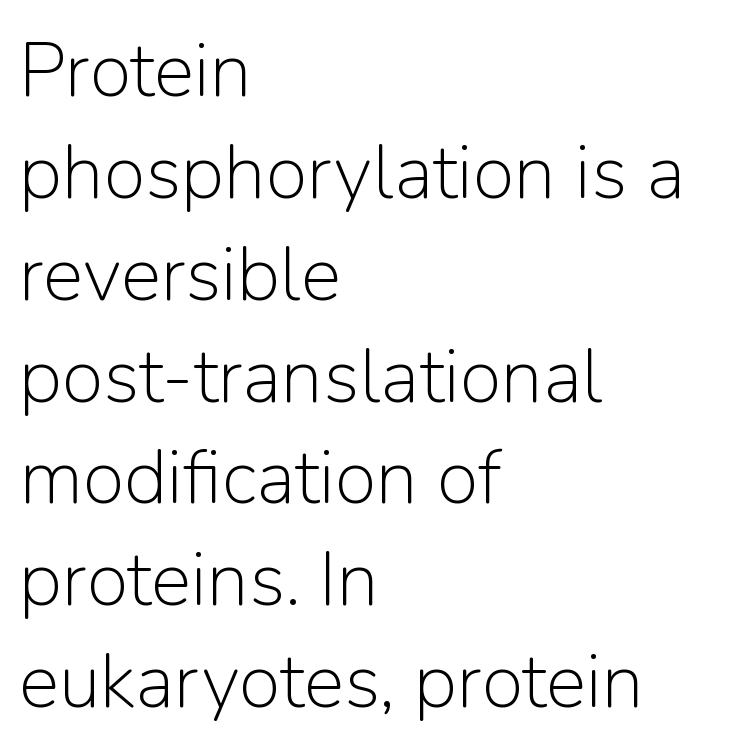
The image shows 76 px light sans-serif type, upright; set left-aligned, normal line spacing (1.34x), normal letter spacing, not underlined; low stroke contrast and a medium x-height.
